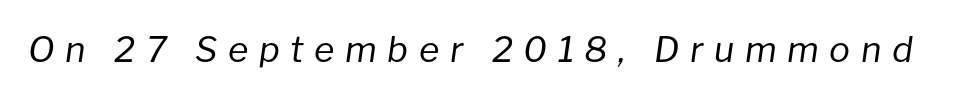
Glance below the letters and you will spot only blank space. Bold? No — there's no thickening of the strokes. Spacing verdict: proportional, widths tailored to each character. These lines were composed using italics.
